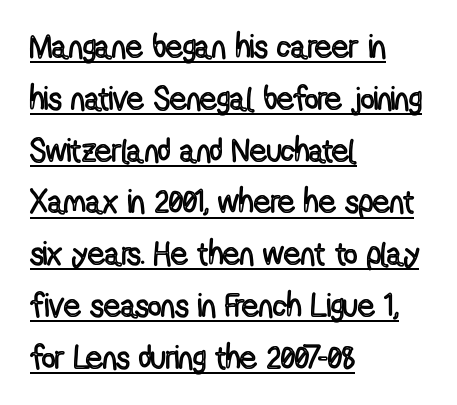
{"italic": "no", "width": "condensed", "x_height": "medium", "monospaced": "no", "underline": "yes", "align": "left", "line_spacing": "normal", "line_spacing_ratio": 1.57, "letter_spacing": "normal", "letter_spacing_em": 0.0, "glyph_px": 33}
